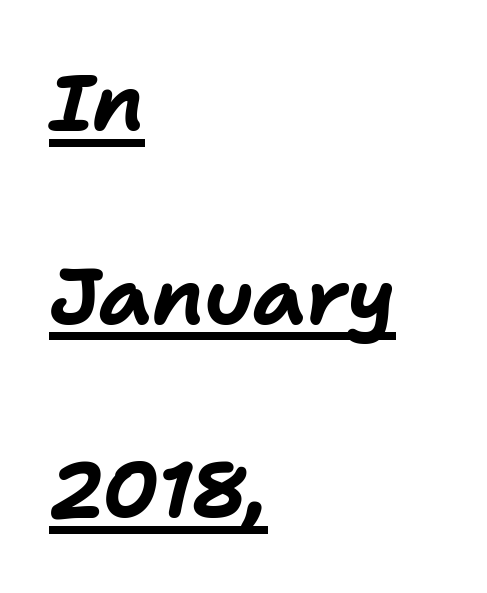
{"italic": "yes", "lean": "right", "slant_degrees": 11, "bold": "yes", "weight": "bold", "width": "normal", "stroke_contrast": "low", "x_height": "medium", "monospaced": "no", "underline": "yes", "align": "left", "line_spacing": "loose", "line_spacing_ratio": 2.45, "letter_spacing": "normal", "letter_spacing_em": 0.0, "glyph_px": 79}
